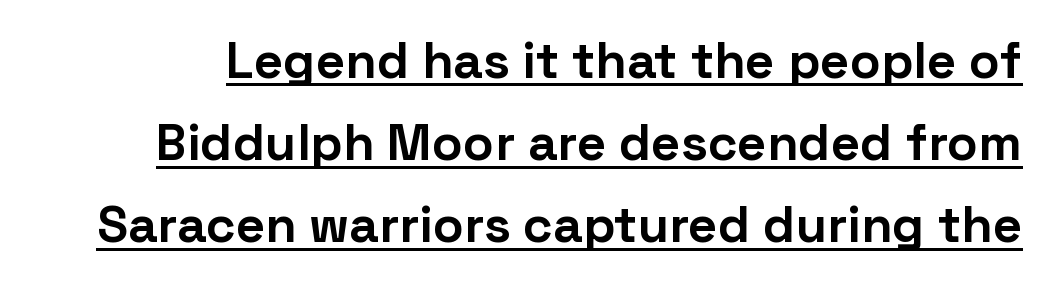
{"serif": "no", "italic": "no", "bold": "yes", "weight": "bold", "width": "normal", "stroke_contrast": "low", "x_height": "medium", "monospaced": "no", "underline": "yes", "line_spacing": "normal", "line_spacing_ratio": 1.61, "letter_spacing": "normal", "letter_spacing_em": 0.0, "glyph_px": 51}
